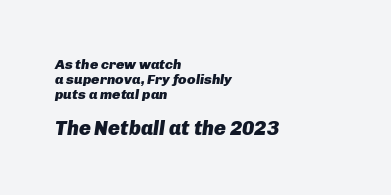
As a designer I'd log this as weight 700, bold. Observe the lean: these are italic letterforms. Compare the two chunks: the lower has the greater cap height. The text block is weighted toward the left margin, trailing off unevenly rightward. The rendering keeps characters at their native spacing. What's the leading like? Squeezed, with rows nearly overlapping.
